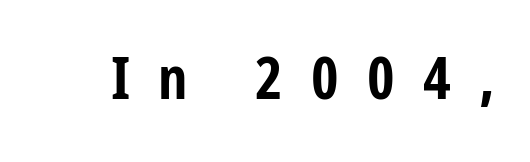
{"serif": "no", "italic": "no", "bold": "yes", "weight": "bold", "width": "condensed", "stroke_contrast": "low", "x_height": "medium", "monospaced": "no", "underline": "no", "letter_spacing": "wide", "letter_spacing_em": 0.48, "glyph_px": 59}
